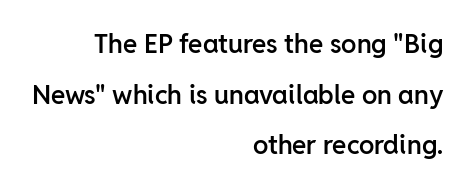
Q: Is the text bold? A: Semi-bold.
Q: Is the text italic (slanted)? A: No, it is upright.
Q: Is the text underlined? A: No.
Q: How is the paragraph aligned? A: Right-aligned.
Q: Is the spacing between letters normal or unusually wide? A: Normal.
Q: Is the spacing between lines tight, normal or loose? A: Loose.
